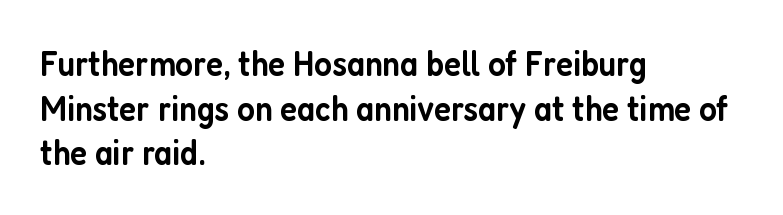
{"serif": "no", "italic": "no", "bold": "semi", "weight": "semibold", "width": "condensed", "stroke_contrast": "low", "x_height": "medium", "monospaced": "no", "underline": "no", "align": "left", "line_spacing_ratio": 1.24, "letter_spacing": "normal", "letter_spacing_em": 0.0, "glyph_px": 36}
